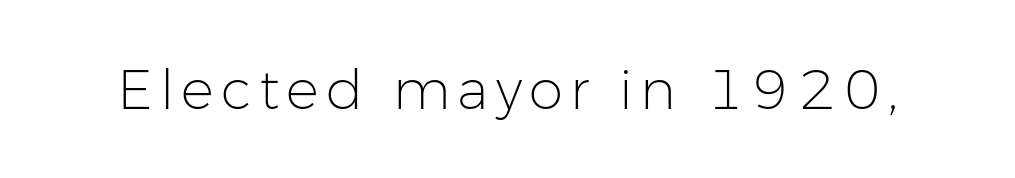
A typesetter would label this face a sans. Posture: upright roman. These lines are rendered in a variable-pitch font. Letters have the restrained weight of plain body copy at most. The baseline area is clear.
